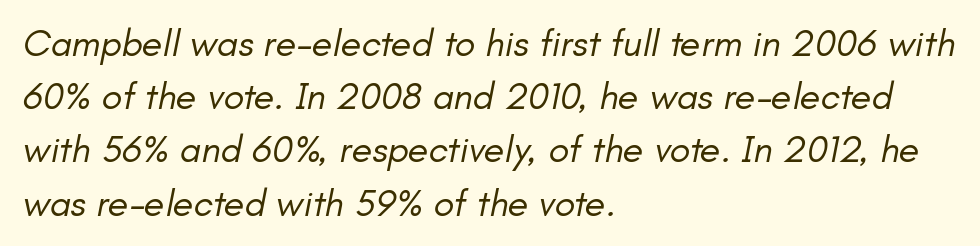
Q: Is the text bold? A: No.
Q: Is the text italic (slanted)? A: Yes, it leans right by about 11 degrees.
Q: Is the text underlined? A: No.
Q: How is the paragraph aligned? A: Left-aligned.
Q: Is the spacing between letters normal or unusually wide? A: Normal.
Q: Is the spacing between lines tight, normal or loose? A: Normal.
Q: Width (condensed, normal, or wide)? A: Normal.
Q: Stroke contrast? A: Low.
Q: x-height? A: Small.
Q: Monospaced? A: No.
